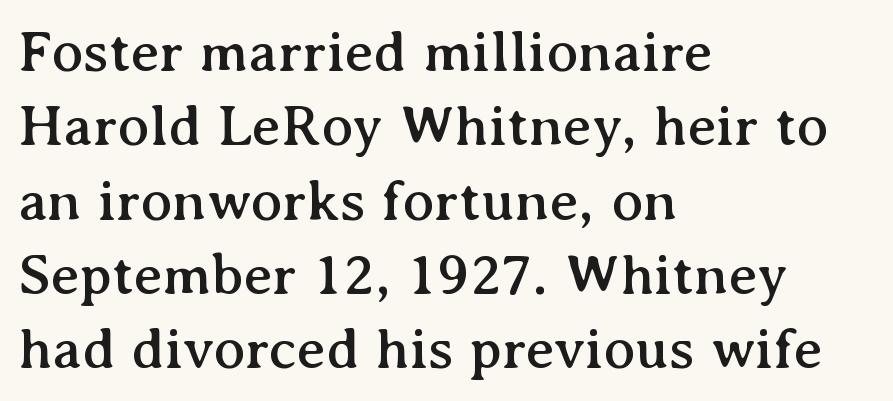
{"serif": "yes", "italic": "no", "width": "normal", "stroke_contrast": "medium", "x_height": "medium", "monospaced": "no", "underline": "no", "align": "left", "line_spacing": "normal", "line_spacing_ratio": 1.26, "letter_spacing": "normal", "letter_spacing_em": 0.0, "glyph_px": 59}
